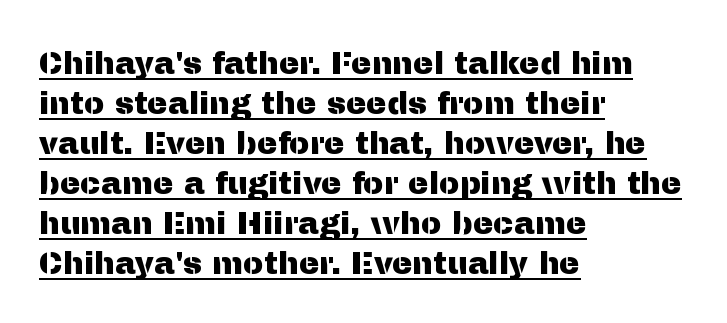
The image shows 31 px sans-serif type, upright; set left-aligned, normal line spacing (1.29x), normal letter spacing, underlined; medium stroke contrast and a medium x-height.
